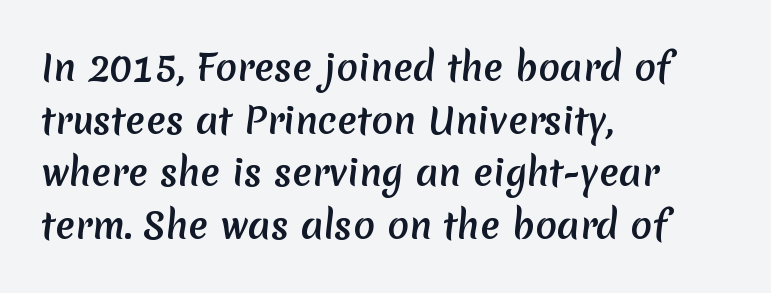
The image shows 36 px sans-serif type; set left-aligned, normal line spacing (1.46x), normal letter spacing, not underlined; medium stroke contrast and a medium x-height.
